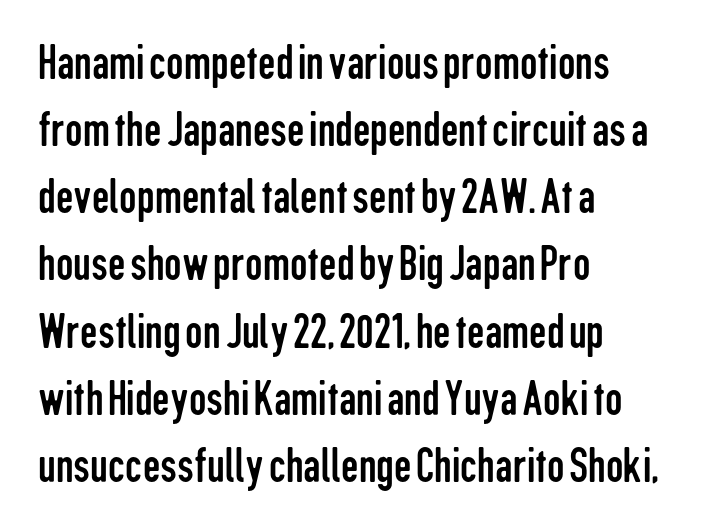
To sum up the face: it is a sans, with no serifs. Reading down the column, the eye jumps a familiar distance to each next line. The face used here is proportionally spaced, like ordinary book or web type. The typesetting does not lean heavy: it is not bold.
